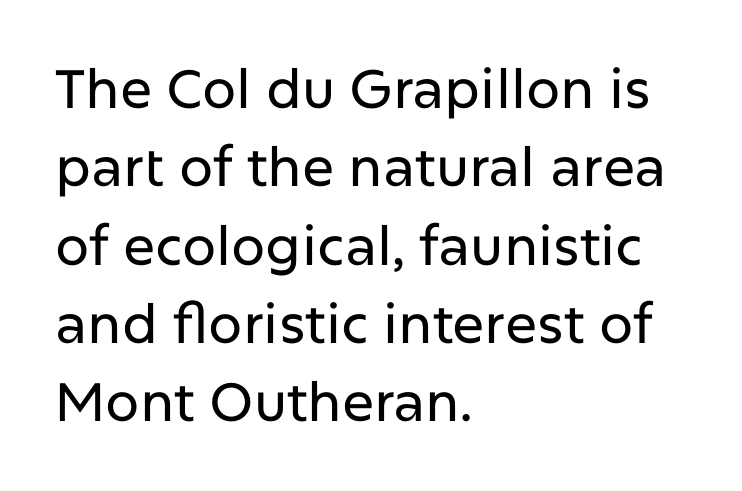
Q: Is the text italic (slanted)? A: No, it is upright.
Q: Is the typeface a serif or a sans-serif typeface? A: Sans-serif.
Q: Is the text underlined? A: No.
Q: How is the paragraph aligned? A: Left-aligned.
Q: Is the spacing between letters normal or unusually wide? A: Normal.
Q: Is the spacing between lines tight, normal or loose? A: Normal.
Q: Width (condensed, normal, or wide)? A: Normal.
Q: Stroke contrast? A: Low.
Q: x-height? A: Medium.
Q: Monospaced? A: No.
